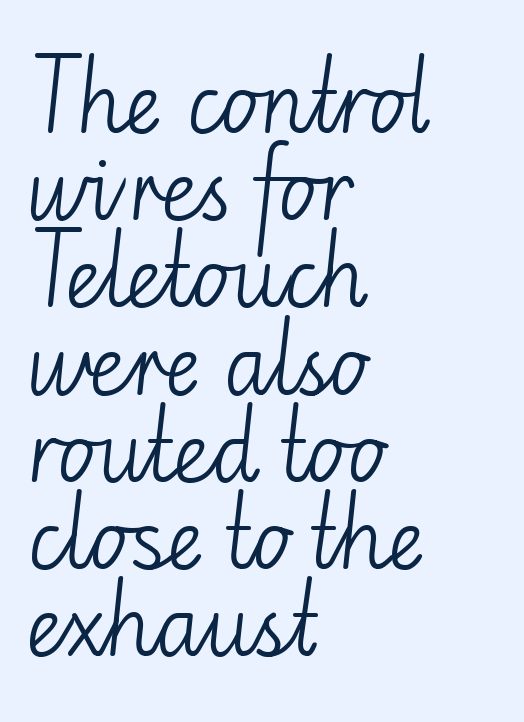
{"serif": "no", "bold": "no", "weight": "light", "width": "normal", "stroke_contrast": "low", "x_height": "small", "monospaced": "no", "underline": "no", "align": "left", "line_spacing": "tight", "line_spacing_ratio": 1.09, "letter_spacing": "normal", "letter_spacing_em": 0.0, "glyph_px": 80}
